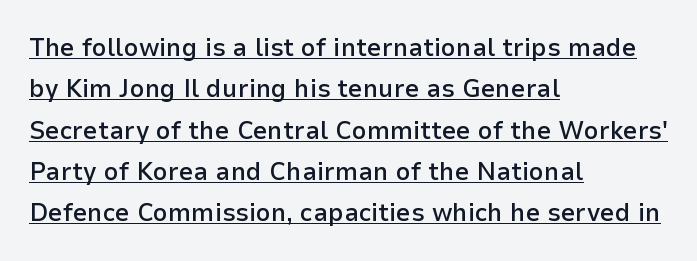
Q: Is the text bold? A: Semi-bold.
Q: Is the text italic (slanted)? A: No, it is upright.
Q: Is the text underlined? A: Yes.
Q: How is the paragraph aligned? A: Left-aligned.
Q: Is the spacing between letters normal or unusually wide? A: Normal.
Q: Is the spacing between lines tight, normal or loose? A: Normal.
